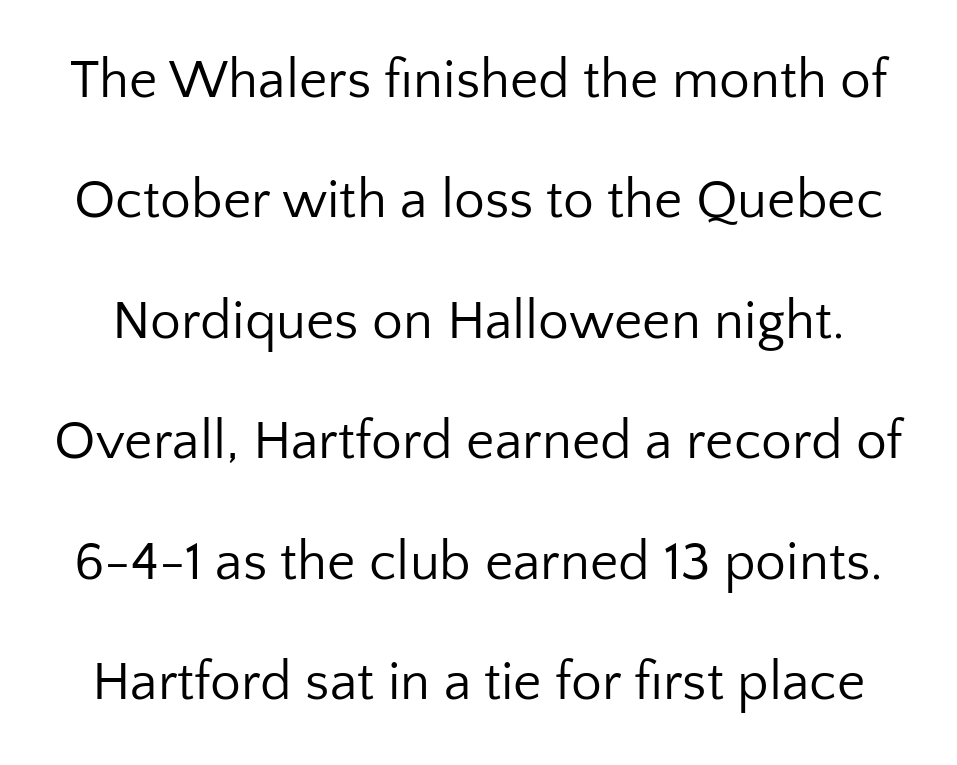
Q: Is the text bold? A: No.
Q: Is the text italic (slanted)? A: No, it is upright.
Q: Is the typeface a serif or a sans-serif typeface? A: Sans-serif.
Q: Is the text underlined? A: No.
Q: Is the spacing between letters normal or unusually wide? A: Normal.
Q: Is the spacing between lines tight, normal or loose? A: Loose.
Q: Width (condensed, normal, or wide)? A: Normal.
Q: Stroke contrast? A: Low.
Q: x-height? A: Medium.
Q: Monospaced? A: No.
